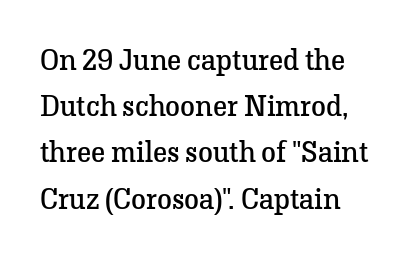
Q: Is the text bold? A: No.
Q: Is the text italic (slanted)? A: No, it is upright.
Q: Is the typeface a serif or a sans-serif typeface? A: Serif.
Q: Is the text underlined? A: No.
Q: How is the paragraph aligned? A: Left-aligned.
Q: Is the spacing between letters normal or unusually wide? A: Normal.
Q: Is the spacing between lines tight, normal or loose? A: Normal.
Q: Width (condensed, normal, or wide)? A: Normal.
Q: Stroke contrast? A: Low.
Q: x-height? A: Medium.
Q: Monospaced? A: No.
